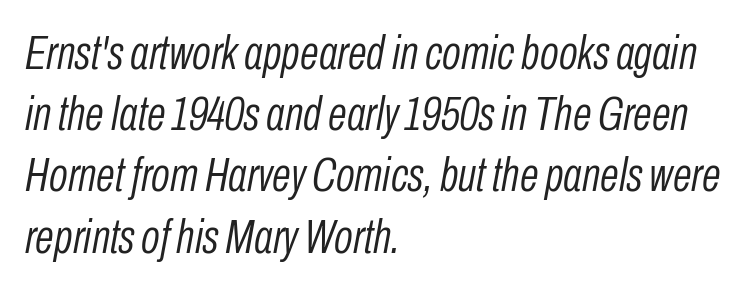
{"italic": "yes", "lean": "right", "slant_degrees": 10, "bold": "no", "weight": "light", "width": "condensed", "stroke_contrast": "low", "x_height": "medium", "monospaced": "no", "underline": "no", "align": "left", "line_spacing": "normal", "line_spacing_ratio": 1.25, "letter_spacing": "normal", "letter_spacing_em": 0.0, "glyph_px": 49}
